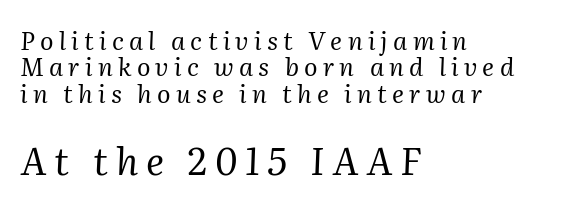
The whole block is typeset with a tilt. Spacing verdict: proportional, widths tailored to each character. Bigger letters appear in the bottom chunk; the top chunk is reduced. The typeface chosen for these lines features serifs. A classic flush-left, rag-right setting is used for this passage.
